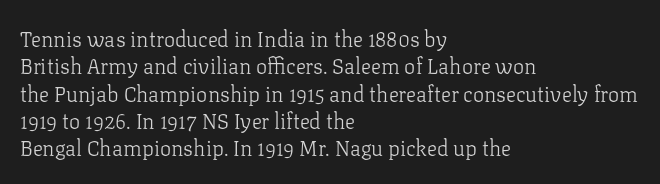
Q: Is the text bold? A: No.
Q: Is the text italic (slanted)? A: No, it is upright.
Q: Is the text underlined? A: No.
Q: How is the paragraph aligned? A: Left-aligned.
Q: Is the spacing between letters normal or unusually wide? A: Normal.
Q: Is the spacing between lines tight, normal or loose? A: Normal.
